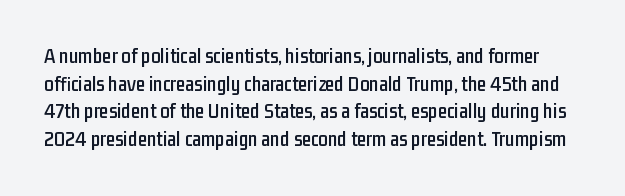
The image shows 21 px text type, upright; set normal line spacing (1.32x), normal letter spacing, not underlined.
